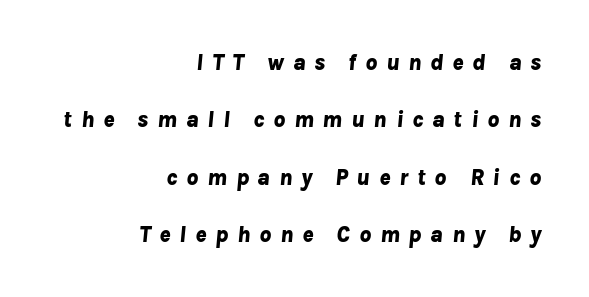
The image shows 23 px bold type, italic (leaning right); set right-aligned, loose line spacing (2.5x), unusually wide letter spacing (+0.38 em), not underlined.
